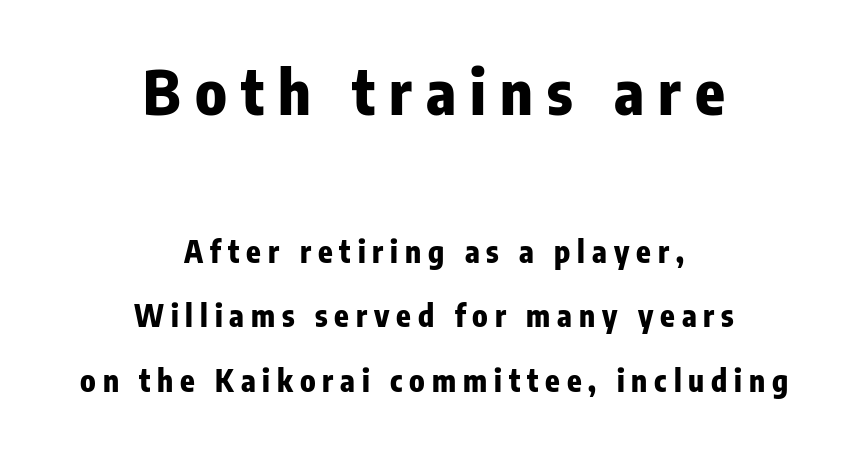
The rendering positions every line midway between the sides. Designer's note — italics off, roman on. Serif or sans? Sans — the stroke terminals are bare. Spacing verdict: proportional, widths tailored to each character. The more generous point size was reserved for the upper chunk. The passage shown is not underscored anywhere.
